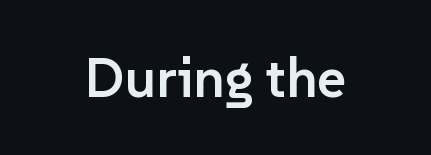
Q: Is the text bold? A: Semi-bold.
Q: Is the text italic (slanted)? A: No, it is upright.
Q: Is the typeface a serif or a sans-serif typeface? A: Sans-serif.
Q: Is the text underlined? A: No.
Q: Is the spacing between letters normal or unusually wide? A: Normal.
Q: Width (condensed, normal, or wide)? A: Normal.
Q: Stroke contrast? A: Low.
Q: x-height? A: Medium.
Q: Monospaced? A: No.
